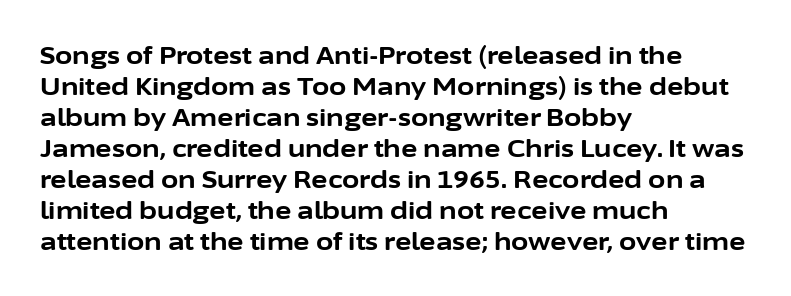
Q: Is the text bold? A: Yes.
Q: Is the text italic (slanted)? A: No, it is upright.
Q: Is the text underlined? A: No.
Q: How is the paragraph aligned? A: Left-aligned.
Q: Is the spacing between letters normal or unusually wide? A: Normal.
